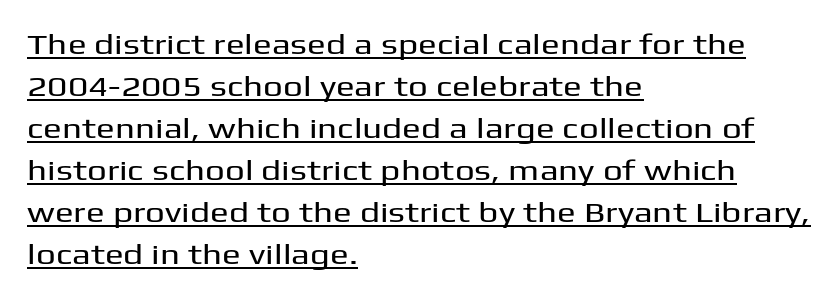
{"serif": "no", "italic": "no", "width": "wide", "stroke_contrast": "medium", "x_height": "medium", "monospaced": "no", "underline": "yes", "align": "left", "line_spacing": "normal", "line_spacing_ratio": 1.5, "letter_spacing": "normal", "letter_spacing_em": 0.0, "glyph_px": 28}
